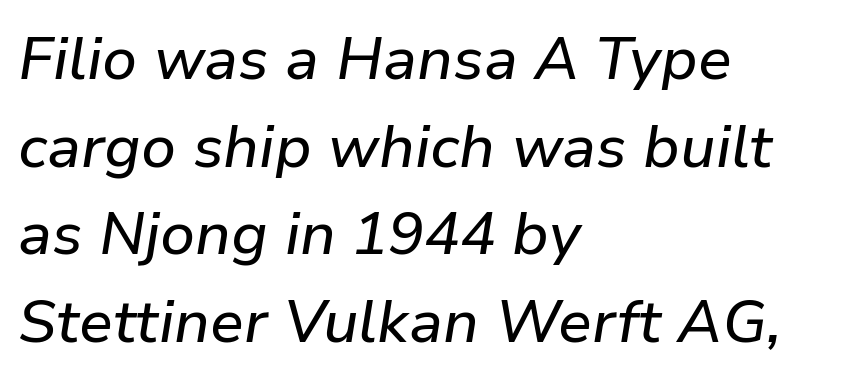
The image shows 60 px text type, italic (leaning right); set left-aligned, normal line spacing (1.46x), normal letter spacing, not underlined; low stroke contrast and a medium x-height.
